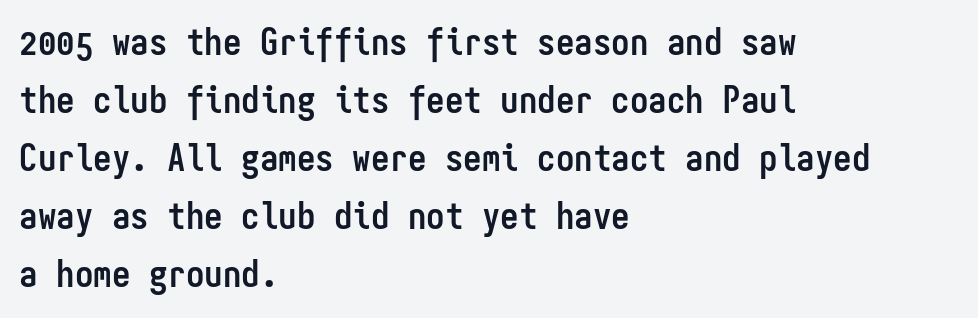
The image shows 37 px semibold, condensed sans-serif type, upright, monospaced; set left-aligned, normal line spacing (1.57x), normal letter spacing, not underlined; low stroke contrast and a medium x-height.
